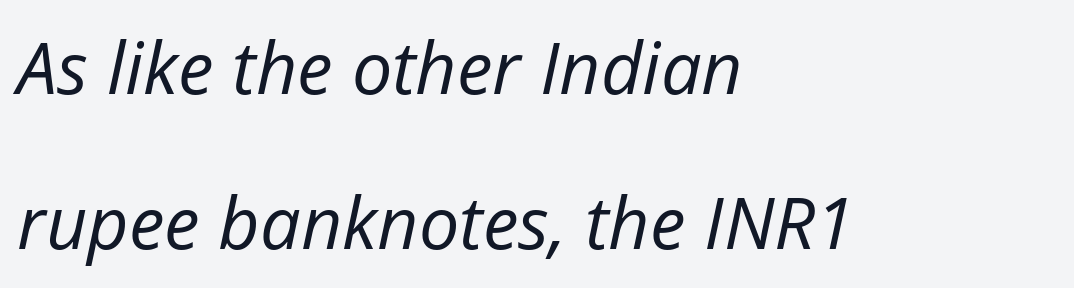
Q: Is the text bold? A: No.
Q: Is the text italic (slanted)? A: Yes, it leans right by about 12 degrees.
Q: Is the text underlined? A: No.
Q: How is the paragraph aligned? A: Left-aligned.
Q: Is the spacing between letters normal or unusually wide? A: Normal.
Q: Is the spacing between lines tight, normal or loose? A: Loose.
Q: Width (condensed, normal, or wide)? A: Normal.
Q: Stroke contrast? A: Low.
Q: x-height? A: Medium.
Q: Monospaced? A: No.
